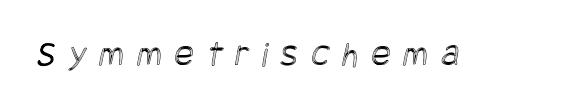
Check under the words: just untouched page. This rendering widens character spacing well past its baseline value.
